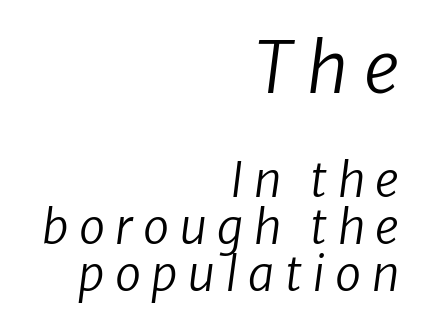
Q: Is the text bold? A: No.
Q: Is the text italic (slanted)? A: Yes, it leans right by about 8 degrees.
Q: Is the text underlined? A: No.
Q: How is the paragraph aligned? A: Right-aligned.
Q: Is the spacing between letters normal or unusually wide? A: Unusually wide.
Q: Is the spacing between lines tight, normal or loose? A: Tight.
Q: Which block of text is set in a larger size, the first (top) or the second (bottom)? A: The first (top) one.
Q: Width (condensed, normal, or wide)? A: Normal.
Q: Stroke contrast? A: Low.
Q: x-height? A: Medium.
Q: Monospaced? A: No.
